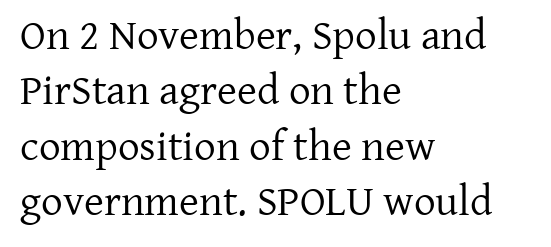
The image shows 43 px regular-weight serif type, upright; set left-aligned, normal line spacing (1.29x), normal letter spacing, not underlined; low stroke contrast and a medium x-height.
